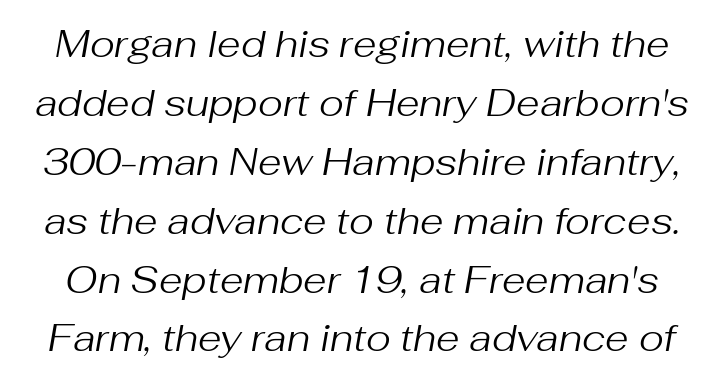
{"italic": "yes", "lean": "right", "slant_degrees": 10, "bold": "no", "weight": "regular", "width": "normal", "stroke_contrast": "medium", "x_height": "medium", "monospaced": "no", "underline": "no", "line_spacing": "normal", "line_spacing_ratio": 1.55, "letter_spacing": "normal", "letter_spacing_em": 0.0, "glyph_px": 38}
